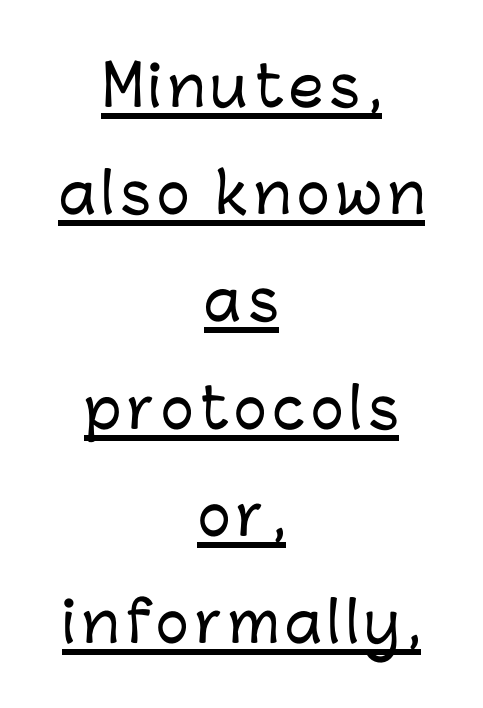
Q: Is the text italic (slanted)? A: No, it is upright.
Q: Is the typeface a serif or a sans-serif typeface? A: Sans-serif.
Q: Is the text underlined? A: Yes.
Q: How is the paragraph aligned? A: Centered.
Q: Is the spacing between lines tight, normal or loose? A: Loose.
Q: Width (condensed, normal, or wide)? A: Normal.
Q: Stroke contrast? A: Low.
Q: x-height? A: Medium.
Q: Monospaced? A: No.
